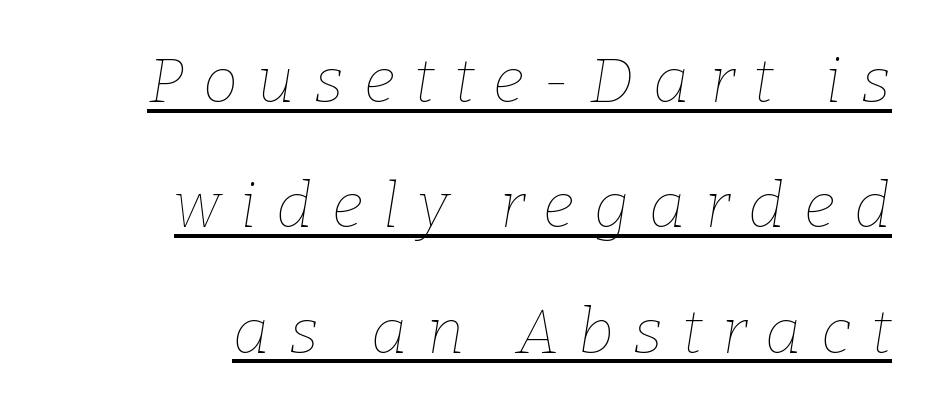
{"italic": "yes", "lean": "right", "slant_degrees": 9, "bold": "no", "weight": "thin", "width": "normal", "stroke_contrast": "low", "x_height": "medium", "monospaced": "no", "underline": "yes", "align": "right", "line_spacing": "loose", "line_spacing_ratio": 1.99, "letter_spacing": "wide", "letter_spacing_em": 0.31, "glyph_px": 63}
